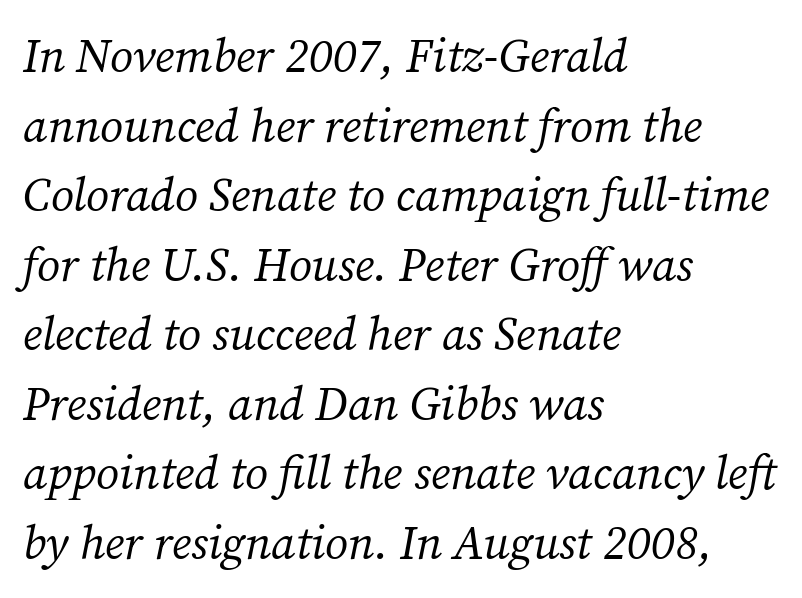
Quick note: underline off. Reading down the block, your eye returns to a fixed left position each line. Think of a printed novel: that variable character pitch is what you see here. The rows are spaced the way most documents space them. There's an unmistakable incline to the writing here. Tracking value appears to be zero — textbook default spacing.
